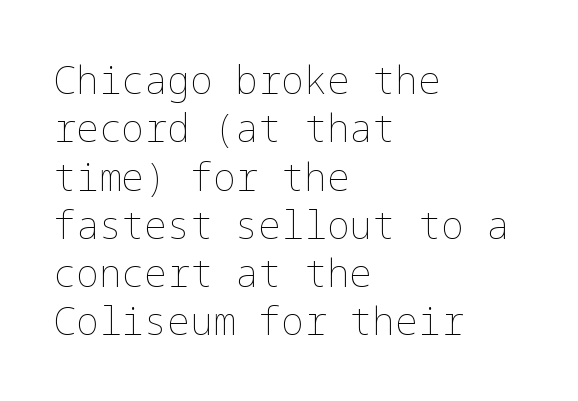
The image shows 38 px thin type, upright; set left-aligned, normal line spacing (1.27x), normal letter spacing, not underlined; low stroke contrast and a medium x-height.
